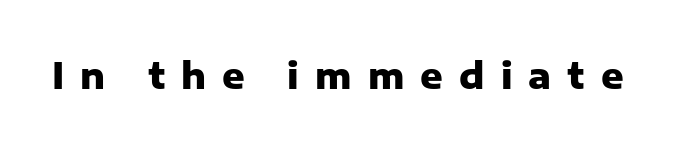
Glance below the letters and you will spot only blank space. Note the varied advance widths — an 'i' is clearly narrower than an 'm'. Unlike italic type, these characters show no tilt at all. Heft: maximum for text — a bold.
